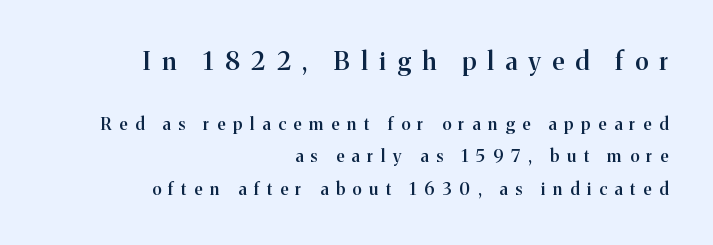
The vertical gap from one line to the next is large. Style check: upright. The block sitting higher on the canvas is the one with enlarged characters. Every row of glyphs terminates at an identical x-position on the right. In terms of weight, the rendering is demibold, just under bold.
